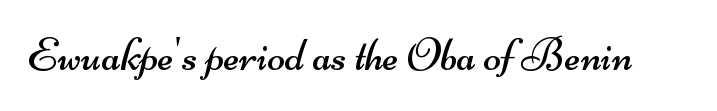
Q: Is the text bold? A: No.
Q: Is the typeface a serif or a sans-serif typeface? A: Sans-serif.
Q: Is the text underlined? A: No.
Q: Is the spacing between letters normal or unusually wide? A: Normal.
Q: Width (condensed, normal, or wide)? A: Wide.
Q: Stroke contrast? A: Medium.
Q: x-height? A: Small.
Q: Monospaced? A: No.
